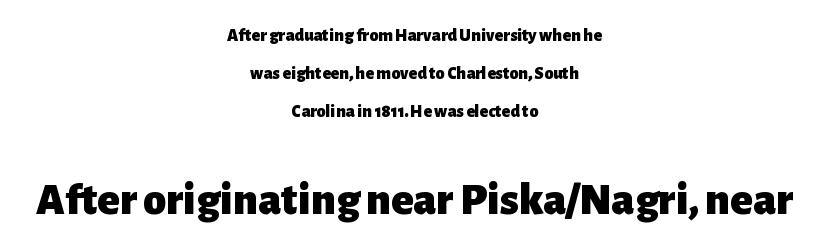
The image shows 46 px heavy sans-serif type, upright; set centered, loose line spacing (2.12x), normal letter spacing, not underlined; the second (bottom) block is 2.56x larger; low stroke contrast and a medium x-height.
